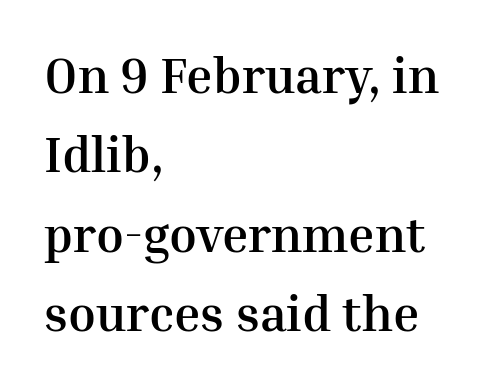
This sample has the flowing, uneven cadence of proportional lettering. The rendering shows small feet on the letterforms — a serif design. This sample uses plain, unmodified letter spacing. The typesetting leans heavy: a genuine bold. The specimen reads as upright at a glance.
